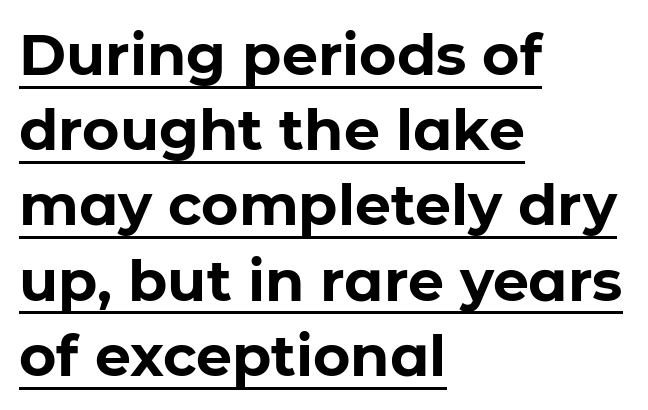
{"serif": "no", "italic": "no", "bold": "yes", "weight": "bold", "width": "normal", "stroke_contrast": "low", "x_height": "medium", "monospaced": "no", "underline": "yes", "align": "left", "line_spacing": "normal", "line_spacing_ratio": 1.32, "letter_spacing": "normal", "letter_spacing_em": 0.0, "glyph_px": 57}
